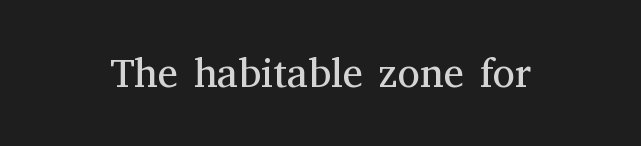
The glyphs are unaccompanied by any horizontal stroke below them. Here the designer chose a conventional face with non-uniform glyph widths. Are there feet on the stems? There are — it's a serif. The font sits on the lighter half of the weight spectrum, regular included.
